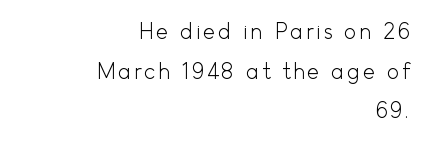
Q: Is the text bold? A: No.
Q: Is the text italic (slanted)? A: No, it is upright.
Q: Is the text underlined? A: No.
Q: How is the paragraph aligned? A: Right-aligned.
